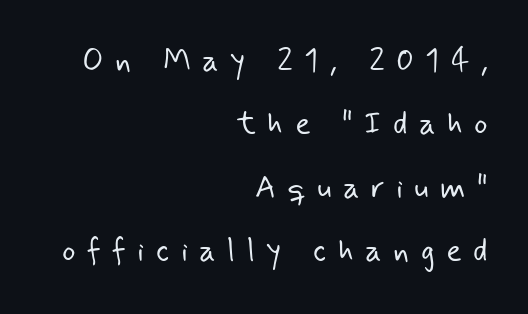
{"serif": "no", "bold": "no", "weight": "light", "width": "normal", "stroke_contrast": "low", "x_height": "small", "monospaced": "no", "underline": "no", "align": "right", "line_spacing": "loose", "line_spacing_ratio": 1.98, "letter_spacing": "wide", "letter_spacing_em": 0.36, "glyph_px": 32}
